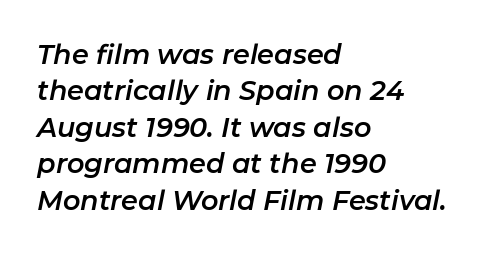
The image shows 27 px text type, italic (leaning right); set left-aligned, normal line spacing (1.35x), normal letter spacing, not underlined.
